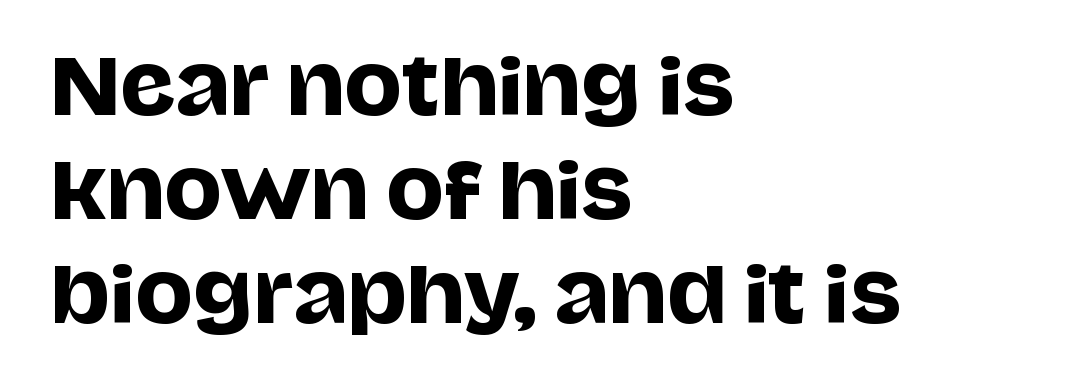
{"serif": "no", "italic": "no", "width": "normal", "stroke_contrast": "low", "x_height": "large", "monospaced": "no", "underline": "no", "align": "left", "line_spacing": "normal", "line_spacing_ratio": 1.35, "letter_spacing": "normal", "letter_spacing_em": 0.0, "glyph_px": 77}
